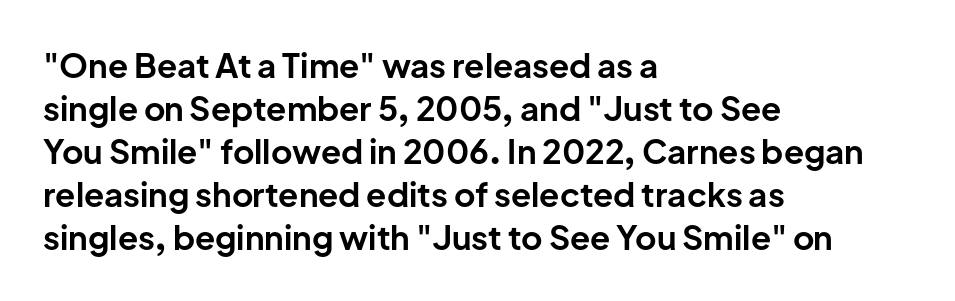
The image shows 33 px bold sans-serif type, upright; set left-aligned, normal line spacing (1.3x), normal letter spacing, not underlined; low stroke contrast and a medium x-height.
